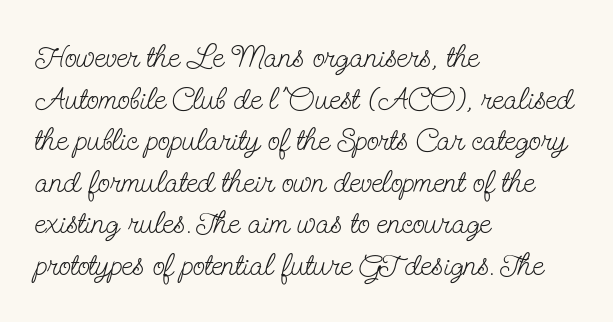
The image shows 32 px light, condensed serif type; set left-aligned, normal line spacing (1.3x), normal letter spacing, not underlined; low stroke contrast and a small x-height.
